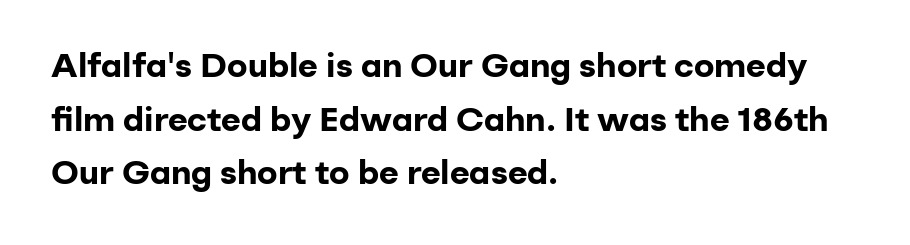
Pretty heavy lettering here — definitely bold. Is this a fixed-width face? No — the glyphs have proportional, varying widths. Does the leading feel generous? No, just average. The ragged edge is on the right, which tells us the setting is flush left. Observe the ordinary spacing: letters are neighbours, not strangers.
